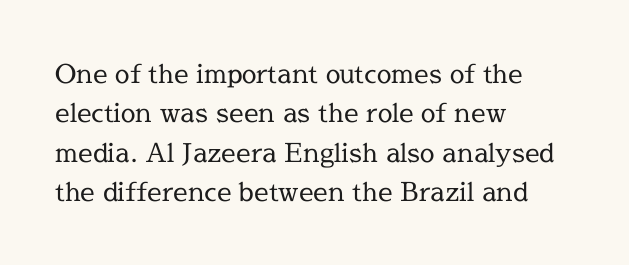
{"italic": "no", "bold": "no", "underline": "no", "align": "left", "line_spacing": "normal", "line_spacing_ratio": 1.51, "letter_spacing": "normal", "letter_spacing_em": 0.0, "glyph_px": 26}
